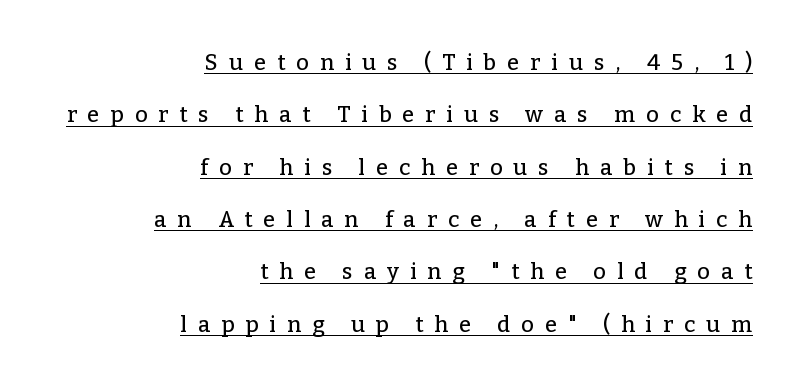
{"italic": "no", "underline": "yes", "align": "right", "line_spacing": "loose", "line_spacing_ratio": 2.38, "letter_spacing": "wide", "letter_spacing_em": 0.5, "glyph_px": 22}
